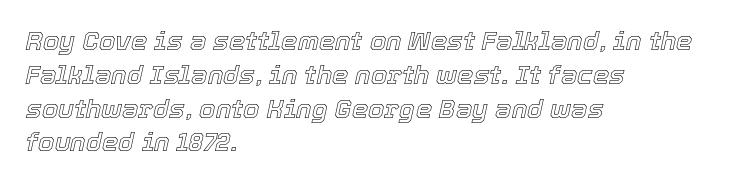
Every character sits at an angle, as italics do. All the whitespace from short lines collects on the right. Bare-footed words on every line. This sample uses plain, unmodified letter spacing. Evenly set lines give the paragraph a standard silhouette.
